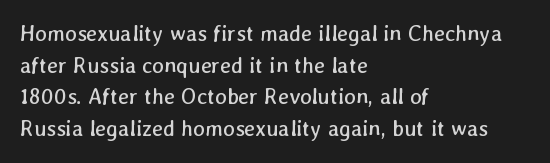
Q: Is the text bold? A: No.
Q: Is the text underlined? A: No.
Q: How is the paragraph aligned? A: Left-aligned.
Q: Is the spacing between letters normal or unusually wide? A: Normal.
Q: Is the spacing between lines tight, normal or loose? A: Normal.
